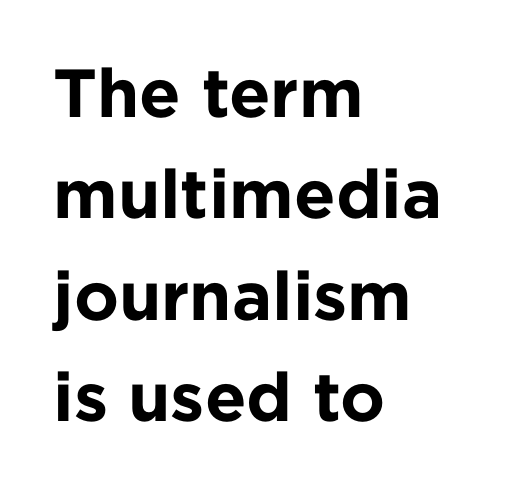
Q: Is the text bold? A: Yes.
Q: Is the text italic (slanted)? A: No, it is upright.
Q: Is the typeface a serif or a sans-serif typeface? A: Sans-serif.
Q: Is the text underlined? A: No.
Q: How is the paragraph aligned? A: Left-aligned.
Q: Is the spacing between letters normal or unusually wide? A: Normal.
Q: Is the spacing between lines tight, normal or loose? A: Normal.
Q: Width (condensed, normal, or wide)? A: Normal.
Q: Stroke contrast? A: Low.
Q: x-height? A: Medium.
Q: Monospaced? A: No.
